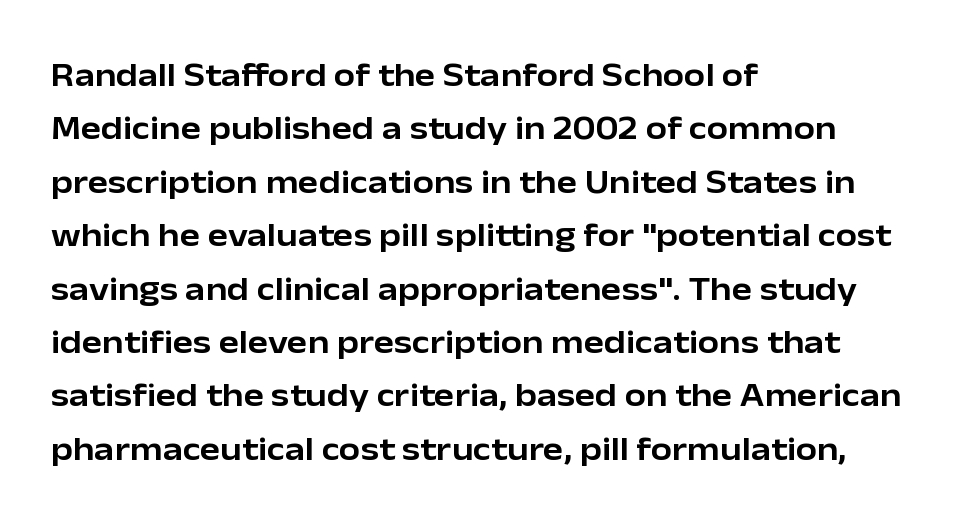
Is this a fixed-width face? No — the glyphs have proportional, varying widths. Nothing unusual about the tracking: characters are spaced as the font intends. The characters display no serif detailing; their extremities are plain. Horizontal alignment here is leftward, the default for most running prose.
